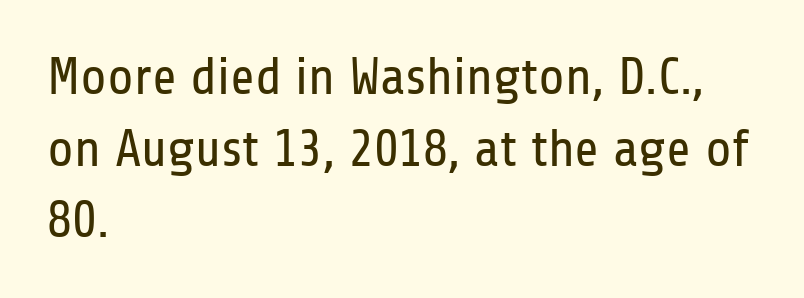
Q: Is the text bold? A: No.
Q: Is the text italic (slanted)? A: No, it is upright.
Q: Is the typeface a serif or a sans-serif typeface? A: Sans-serif.
Q: Is the text underlined? A: No.
Q: How is the paragraph aligned? A: Left-aligned.
Q: Is the spacing between letters normal or unusually wide? A: Normal.
Q: Is the spacing between lines tight, normal or loose? A: Normal.
Q: Width (condensed, normal, or wide)? A: Condensed.
Q: Stroke contrast? A: Low.
Q: x-height? A: Medium.
Q: Monospaced? A: No.
